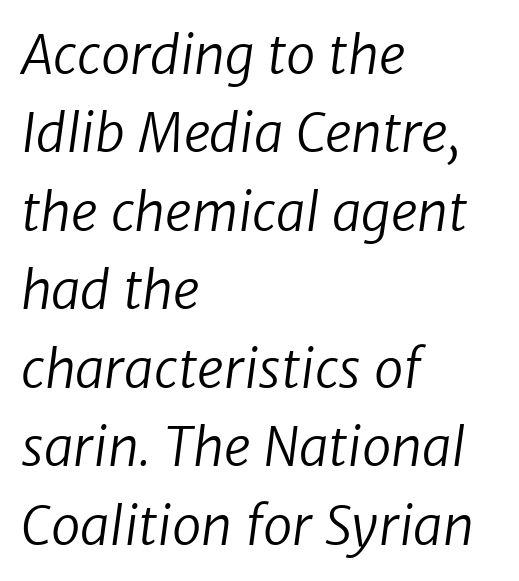
Q: Is the text bold? A: No.
Q: Is the typeface a serif or a sans-serif typeface? A: Sans-serif.
Q: Is the text underlined? A: No.
Q: How is the paragraph aligned? A: Left-aligned.
Q: Is the spacing between letters normal or unusually wide? A: Normal.
Q: Is the spacing between lines tight, normal or loose? A: Normal.
Q: Width (condensed, normal, or wide)? A: Normal.
Q: Stroke contrast? A: Low.
Q: x-height? A: Medium.
Q: Monospaced? A: No.
